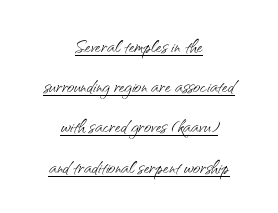
Q: Is the text bold? A: No.
Q: Is the text italic (slanted)? A: Yes.
Q: Is the text underlined? A: Yes.
Q: How is the paragraph aligned? A: Centered.
Q: Is the spacing between letters normal or unusually wide? A: Normal.
Q: Is the spacing between lines tight, normal or loose? A: Normal.
